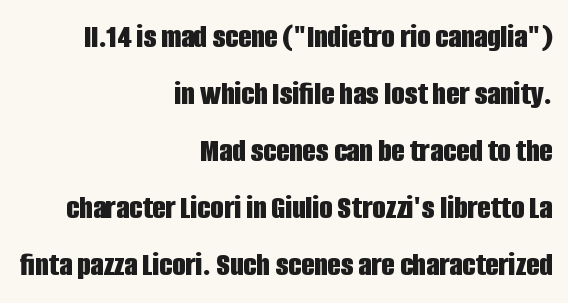
{"serif": "no", "italic": "no", "bold": "yes", "weight": "bold", "width": "condensed", "stroke_contrast": "low", "x_height": "large", "monospaced": "no", "underline": "no", "align": "right", "line_spacing": "normal", "line_spacing_ratio": 1.68, "letter_spacing": "normal", "letter_spacing_em": 0.0, "glyph_px": 34}
